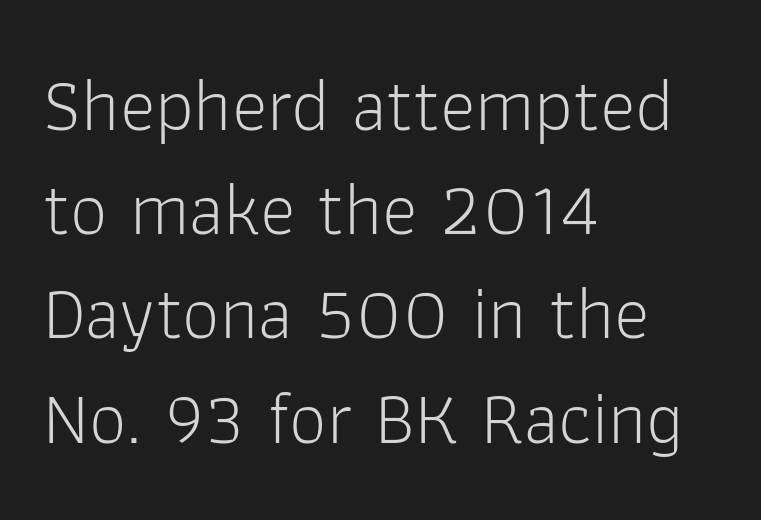
{"serif": "no", "italic": "no", "bold": "no", "weight": "light", "width": "normal", "stroke_contrast": "low", "x_height": "medium", "monospaced": "no", "underline": "no", "align": "left", "line_spacing": "normal", "line_spacing_ratio": 1.39, "letter_spacing": "normal", "letter_spacing_em": 0.0, "glyph_px": 75}
